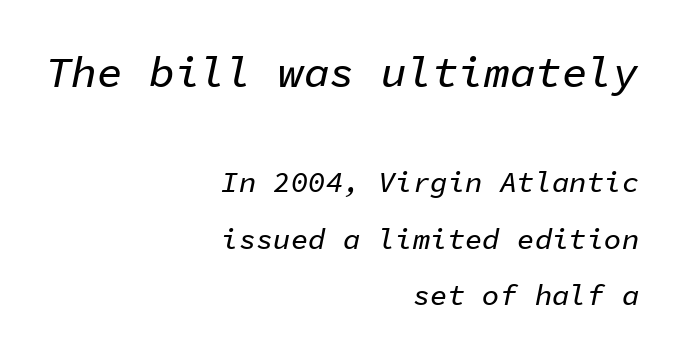
The image shows 43 px text type, italic (leaning right), monospaced; set right-aligned, loose line spacing (1.96x), normal letter spacing, not underlined; the first (top) block is 1.48x larger; low stroke contrast and a medium x-height.
